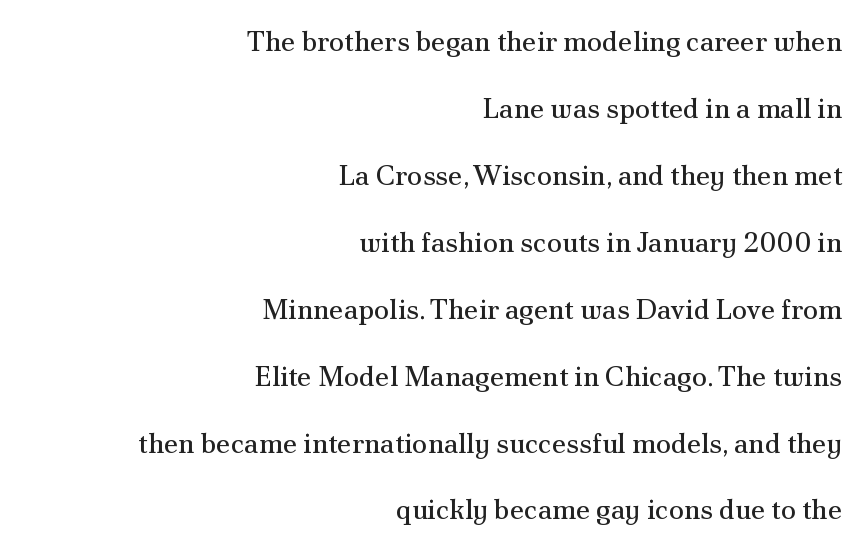
Q: Is the text bold? A: No.
Q: Is the text italic (slanted)? A: No, it is upright.
Q: Is the typeface a serif or a sans-serif typeface? A: Serif.
Q: Is the text underlined? A: No.
Q: How is the paragraph aligned? A: Right-aligned.
Q: Is the spacing between letters normal or unusually wide? A: Normal.
Q: Is the spacing between lines tight, normal or loose? A: Loose.
Q: Width (condensed, normal, or wide)? A: Normal.
Q: Stroke contrast? A: Medium.
Q: x-height? A: Small.
Q: Monospaced? A: No.
